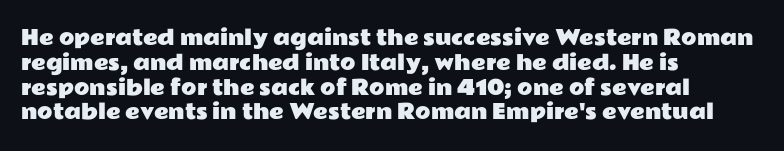
{"italic": "no", "underline": "no", "align": "left", "line_spacing_ratio": 1.24, "letter_spacing": "normal", "letter_spacing_em": 0.0, "glyph_px": 20}
